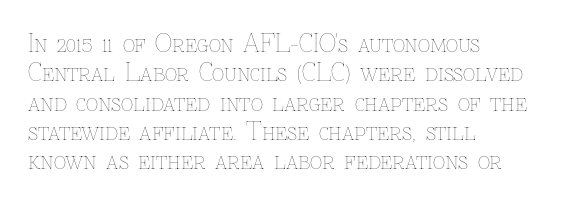
The image shows 24 px text type, upright; set left-aligned, line spacing 1.22x, normal letter spacing, not underlined.
